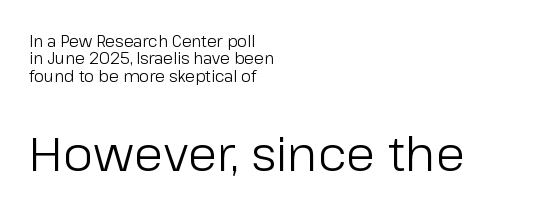
Q: Is the text bold? A: No.
Q: Is the text italic (slanted)? A: No, it is upright.
Q: Is the typeface a serif or a sans-serif typeface? A: Sans-serif.
Q: Is the text underlined? A: No.
Q: How is the paragraph aligned? A: Left-aligned.
Q: Is the spacing between letters normal or unusually wide? A: Normal.
Q: Is the spacing between lines tight, normal or loose? A: Tight.
Q: Which block of text is set in a larger size, the first (top) or the second (bottom)? A: The second (bottom) one.
Q: Width (condensed, normal, or wide)? A: Normal.
Q: Stroke contrast? A: Low.
Q: x-height? A: Medium.
Q: Monospaced? A: No.
